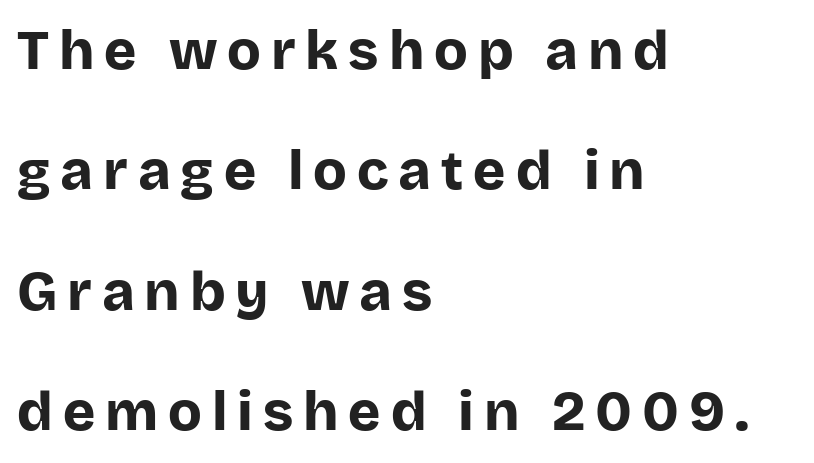
Looks like regular typesetting: each glyph gets only the width it needs. If you drew a ruler down the left edge, every line would touch it. Type style note: lacks serifs. Nobody drew a line under any word here.
